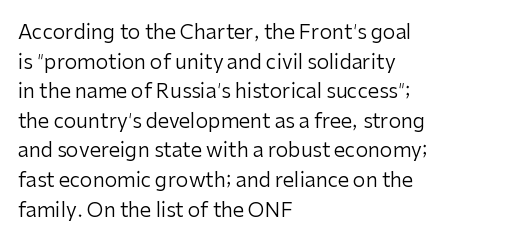
Compared with a typical body face, this is equally light or lighter still. The line texture is even and compact thanks to regular tracking. The space directly below the letters is spotless. Nope, not italic — everything's standing straight.
